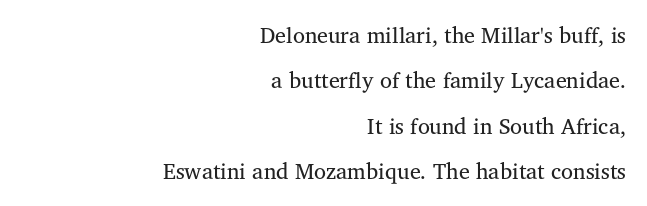
Q: Is the text bold? A: No.
Q: Is the text italic (slanted)? A: No, it is upright.
Q: Is the text underlined? A: No.
Q: How is the paragraph aligned? A: Right-aligned.
Q: Is the spacing between letters normal or unusually wide? A: Normal.
Q: Is the spacing between lines tight, normal or loose? A: Loose.
